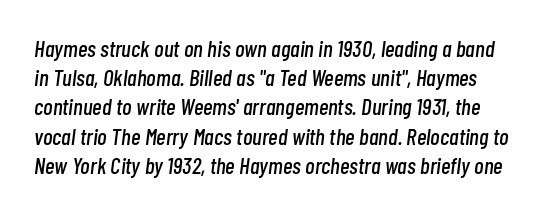
The image shows 23 px text type, italic (leaning right); set normal line spacing (1.27x), normal letter spacing, not underlined.
